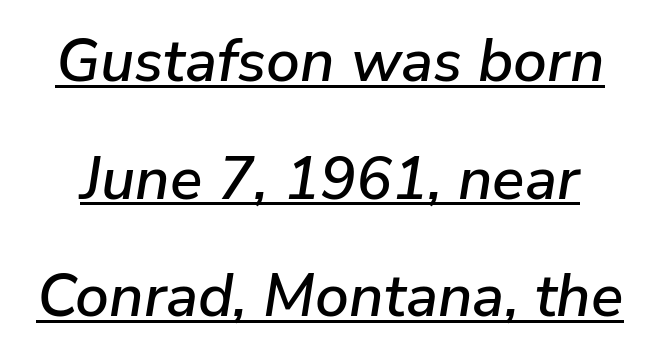
{"italic": "yes", "lean": "right", "slant_degrees": 9, "width": "normal", "stroke_contrast": "low", "x_height": "medium", "monospaced": "no", "underline": "yes", "line_spacing": "loose", "line_spacing_ratio": 1.96, "letter_spacing": "normal", "letter_spacing_em": 0.0, "glyph_px": 60}
